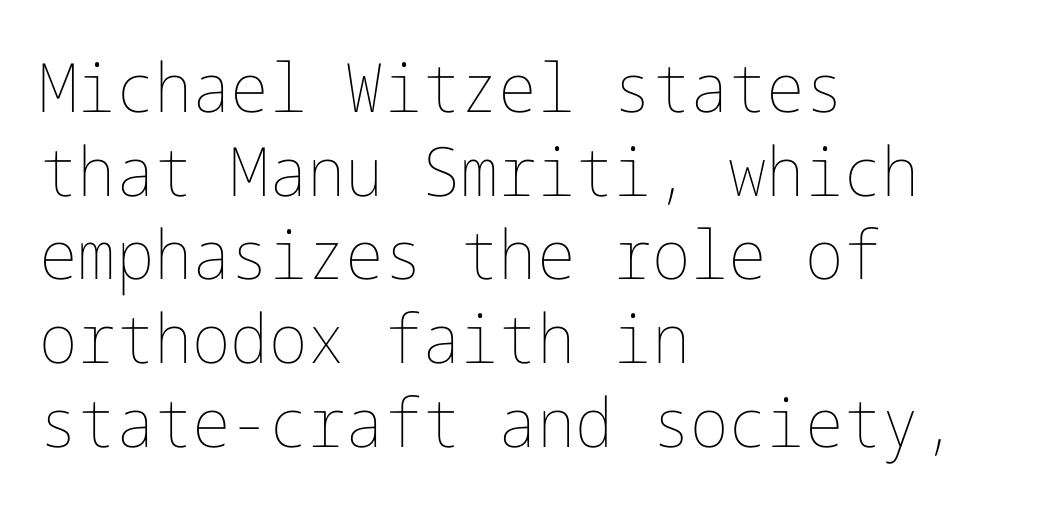
{"italic": "no", "bold": "no", "weight": "thin", "width": "normal", "stroke_contrast": "low", "x_height": "medium", "underline": "no", "align": "left", "line_spacing_ratio": 1.23, "letter_spacing": "normal", "letter_spacing_em": 0.0, "glyph_px": 68}
